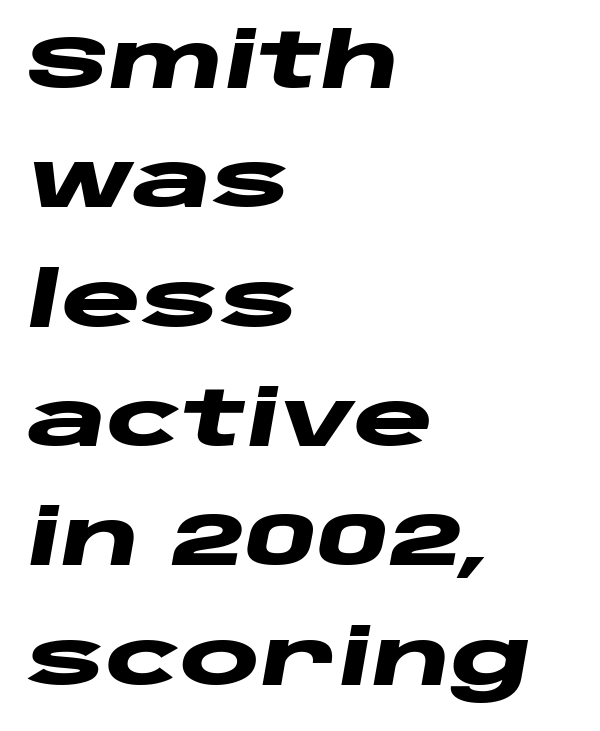
Q: Is the text bold? A: Yes.
Q: Is the text italic (slanted)? A: Yes, it leans right by about 10 degrees.
Q: Is the text underlined? A: No.
Q: How is the paragraph aligned? A: Left-aligned.
Q: Is the spacing between letters normal or unusually wide? A: Normal.
Q: Is the spacing between lines tight, normal or loose? A: Normal.
Q: Width (condensed, normal, or wide)? A: Wide.
Q: Stroke contrast? A: Low.
Q: x-height? A: Large.
Q: Monospaced? A: No.
